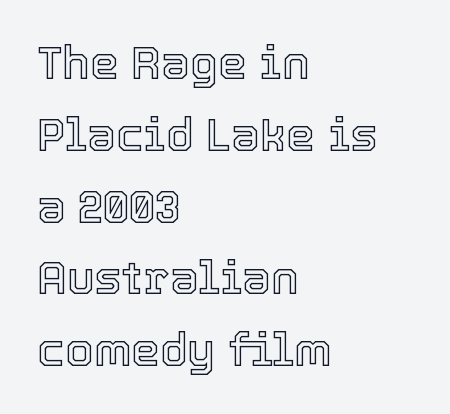
A roman cut, with each character standing at attention. The space directly below the letters is spotless. The rendering uses a moderate line-height, typical for paragraphs. Left-aligned paragraph, ragged on the right.
